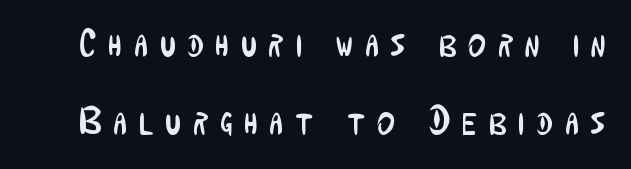
{"serif": "no", "italic": "no", "bold": "no", "weight": "regular", "width": "condensed", "stroke_contrast": "low", "x_height": "medium", "monospaced": "no", "underline": "no", "line_spacing": "loose", "line_spacing_ratio": 2.04, "letter_spacing": "wide", "letter_spacing_em": 0.32, "glyph_px": 38}
